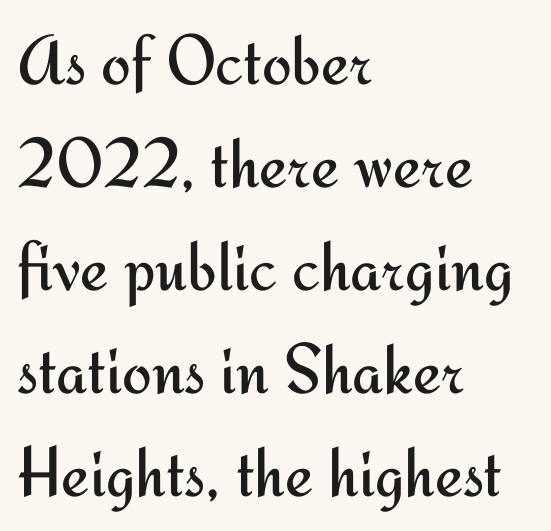
{"serif": "no", "italic": "no", "bold": "no", "weight": "regular", "width": "normal", "stroke_contrast": "medium", "x_height": "small", "monospaced": "no", "underline": "no", "align": "left", "line_spacing": "normal", "line_spacing_ratio": 1.45, "letter_spacing": "normal", "letter_spacing_em": 0.0, "glyph_px": 71}
